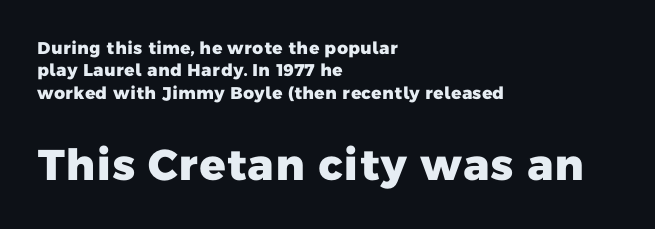
The image shows 43 px heavy sans-serif type; set left-aligned, normal line spacing (1.31x), normal letter spacing, not underlined; the second (bottom) block is 2.53x larger; low stroke contrast and a medium x-height.
